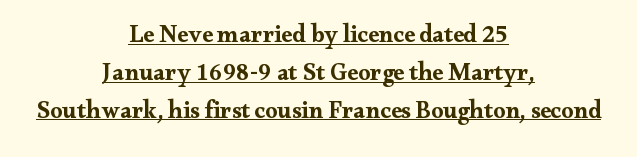
Notice how thick the strokes are: this is what a full bold looks like. Baseline-to-baseline distance is the conventional proportion of letter height. Posture: vertical. Here the glyphs are tracked normally, forming tight word shapes.
